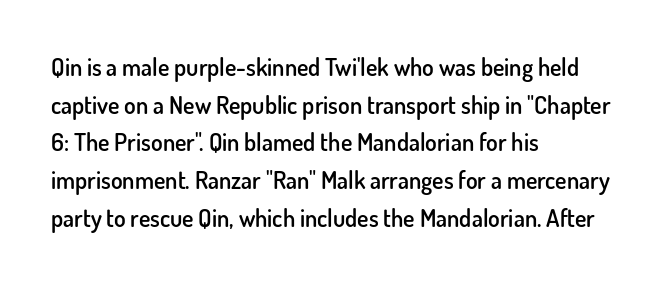
If you drew a ruler down the left edge, every line would touch it. Successive baselines arrive at the customary interval. The passage shown is semibold, sitting just below true bold. Style check: upright.
